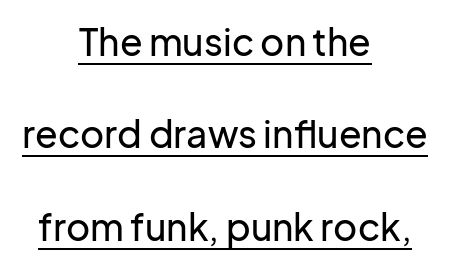
Think of a printed novel: that variable character pitch is what you see here. A baseline rule has been typeset under these characters. Here the glyphs are tracked normally, forming tight word shapes. Do the letters lean? They stand straight.
